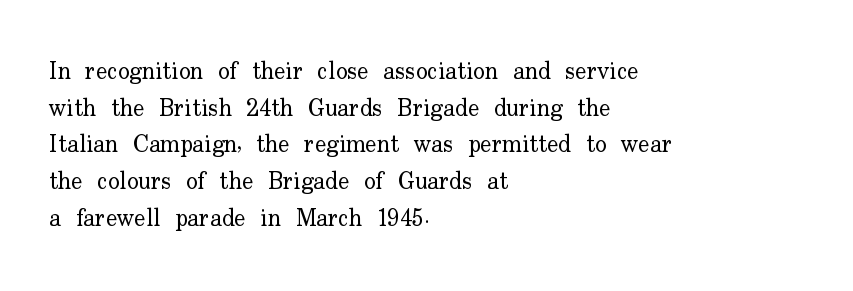
Standard letterfit; no display-style spreading of the glyphs. No chunkiness to these letters — they're not bold. This is roman type, the default non-slanted kind. Does the copy run flush right? No — it runs flush left.
